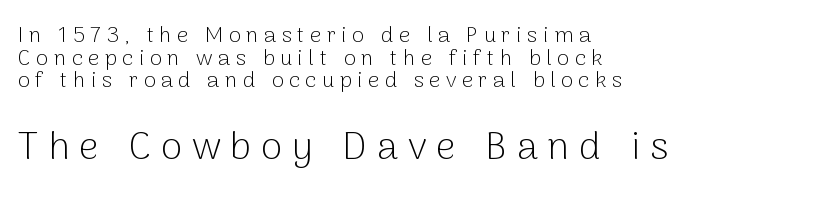
The image shows 39 px light sans-serif type, upright; set left-aligned, tight line spacing (1.03x), unusually wide letter spacing (+0.25 em), not underlined; the second (bottom) block is 1.77x larger; low stroke contrast and a medium x-height.
